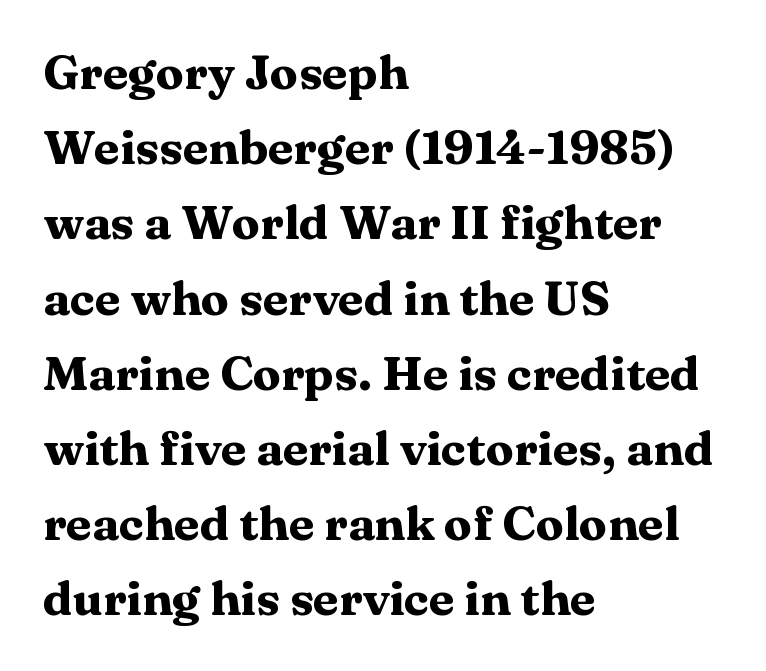
Q: Is the text bold? A: Yes.
Q: Is the text italic (slanted)? A: No, it is upright.
Q: Is the typeface a serif or a sans-serif typeface? A: Serif.
Q: Is the text underlined? A: No.
Q: How is the paragraph aligned? A: Left-aligned.
Q: Is the spacing between letters normal or unusually wide? A: Normal.
Q: Is the spacing between lines tight, normal or loose? A: Normal.
Q: Width (condensed, normal, or wide)? A: Wide.
Q: Stroke contrast? A: Medium.
Q: x-height? A: Medium.
Q: Monospaced? A: No.
